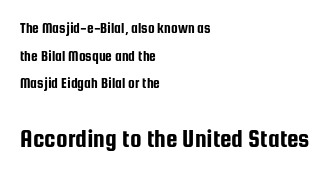
The image shows 26 px text type, upright; set left-aligned, line spacing 1.84x, normal letter spacing, not underlined; the second (bottom) block is 1.73x larger.
